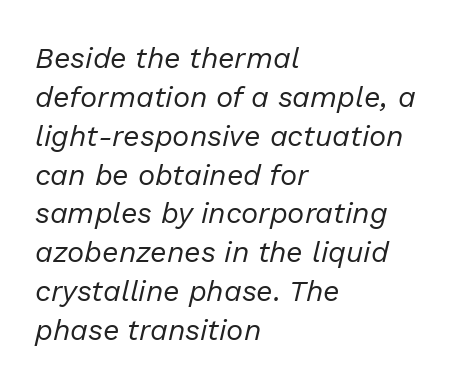
Q: Is the text bold? A: No.
Q: Is the text italic (slanted)? A: Yes, it leans right by about 13 degrees.
Q: Is the text underlined? A: No.
Q: How is the paragraph aligned? A: Left-aligned.
Q: Is the spacing between letters normal or unusually wide? A: Normal.
Q: Is the spacing between lines tight, normal or loose? A: Normal.
Q: Width (condensed, normal, or wide)? A: Normal.
Q: Stroke contrast? A: Low.
Q: x-height? A: Medium.
Q: Monospaced? A: No.
